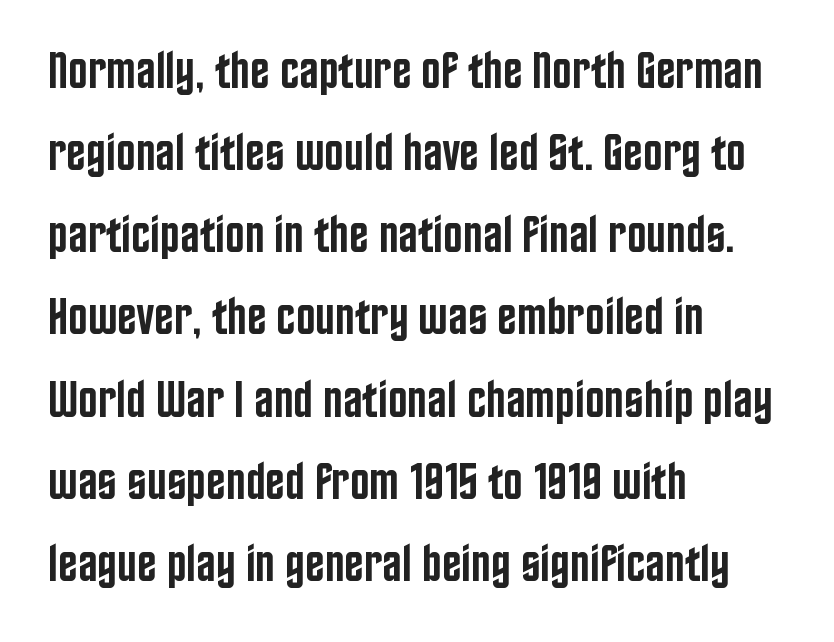
The image shows 52 px semibold, condensed sans-serif type, upright; set left-aligned, normal line spacing (1.58x), normal letter spacing, not underlined; low stroke contrast and a large x-height.
